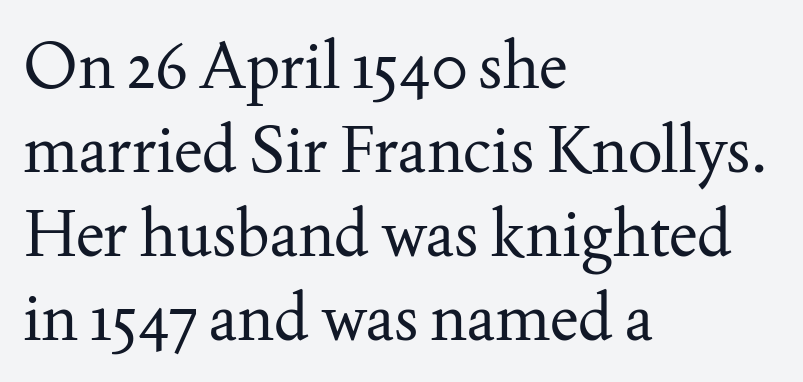
Underlining? Definitely not there. The rendering uses natural spacing where letterforms have individual widths. Typographically, this falls in the serif category. The letterforms sit shoulder to shoulder at normal distance.
